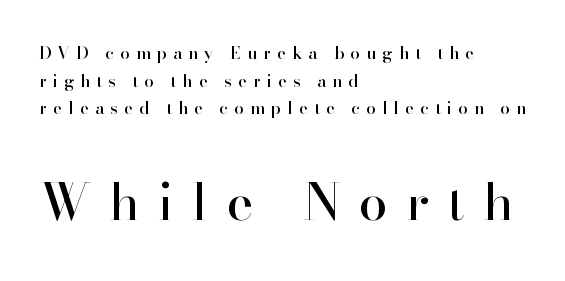
Q: Is the text italic (slanted)? A: No, it is upright.
Q: Is the typeface a serif or a sans-serif typeface? A: Serif.
Q: Is the text underlined? A: No.
Q: How is the paragraph aligned? A: Left-aligned.
Q: Is the spacing between letters normal or unusually wide? A: Unusually wide.
Q: Is the spacing between lines tight, normal or loose? A: Normal.
Q: Which block of text is set in a larger size, the first (top) or the second (bottom)? A: The second (bottom) one.
Q: Width (condensed, normal, or wide)? A: Normal.
Q: Stroke contrast? A: High.
Q: x-height? A: Small.
Q: Monospaced? A: No.
